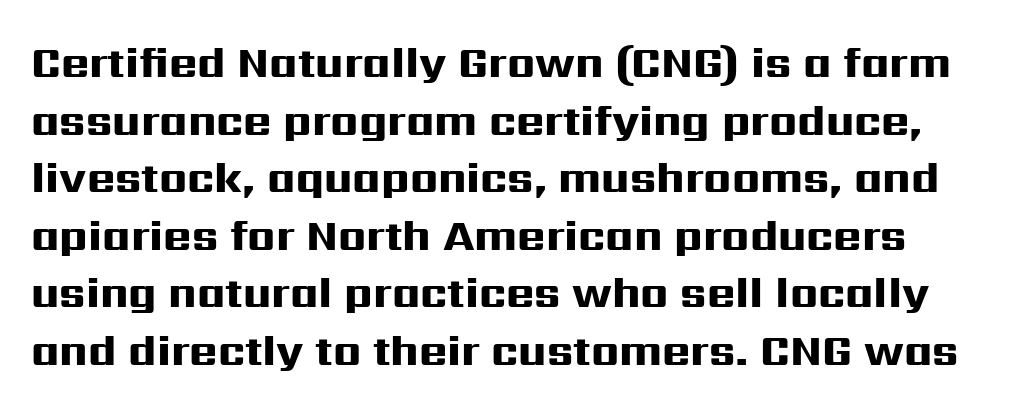
The line-height multiplier appears to be the usual default. Descenders hang freely into open space. The passage shown is emphatically bold. This rendering employs a face without finishing strokes, i.e., a sans-serif.
